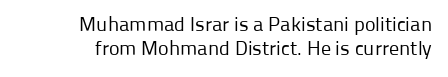
Q: Is the text bold? A: No.
Q: Is the text italic (slanted)? A: No, it is upright.
Q: Is the text underlined? A: No.
Q: How is the paragraph aligned? A: Right-aligned.
Q: Is the spacing between letters normal or unusually wide? A: Normal.
